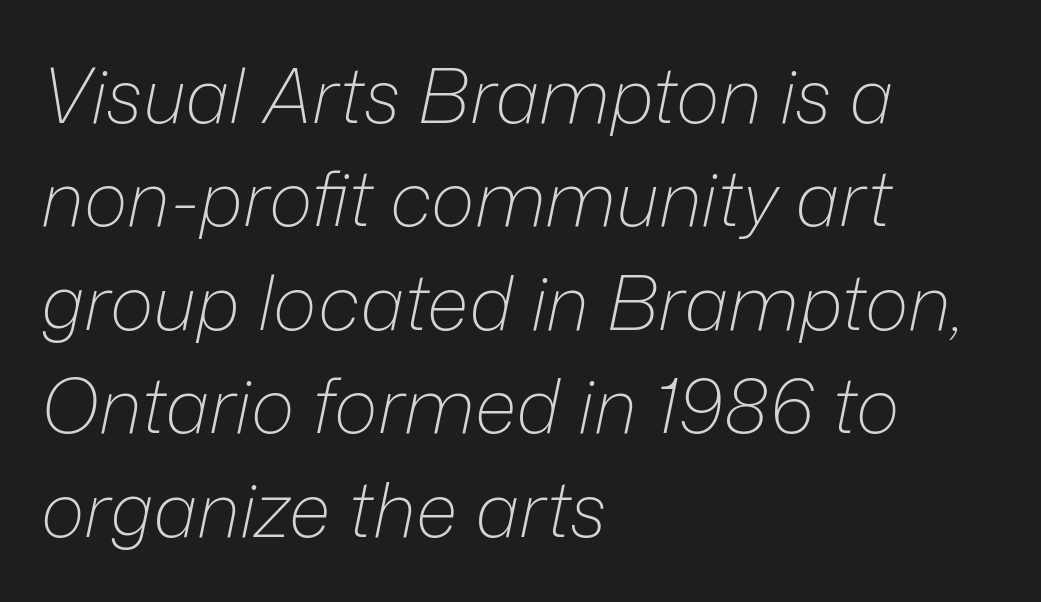
The image shows 75 px light type, italic (leaning right); set left-aligned, normal line spacing (1.38x), normal letter spacing, not underlined; low stroke contrast and a medium x-height.
